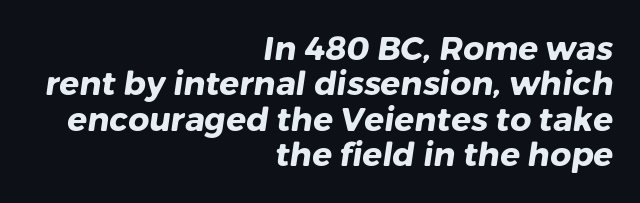
The ragged edge is on the left, which tells us the setting is flush right. Looks like regular typesetting: each glyph gets only the width it needs. Look at the stroke-to-counter ratio: heavy, a bold. Examine the stroke ends and you'll find no serifs.
